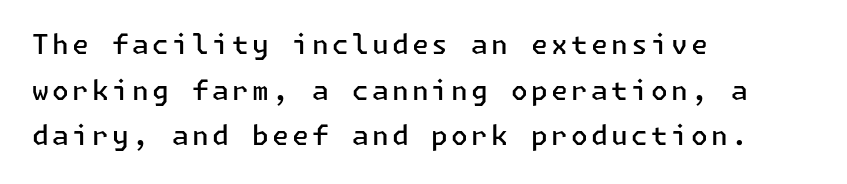
{"italic": "no", "bold": "semi", "underline": "no", "align": "left", "line_spacing": "normal", "line_spacing_ratio": 1.69, "glyph_px": 27}
